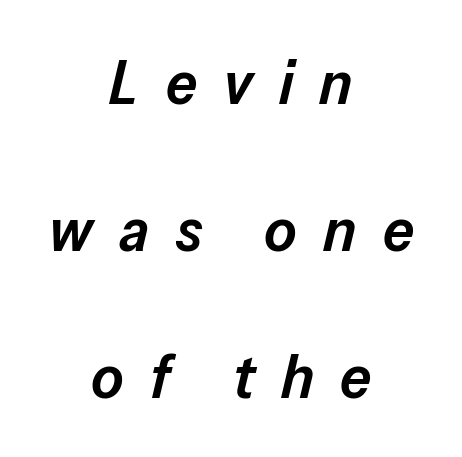
Q: Is the text bold? A: Semi-bold.
Q: Is the text italic (slanted)? A: Yes, it leans right by about 13 degrees.
Q: Is the text underlined? A: No.
Q: How is the paragraph aligned? A: Centered.
Q: Is the spacing between letters normal or unusually wide? A: Unusually wide.
Q: Is the spacing between lines tight, normal or loose? A: Loose.
Q: Width (condensed, normal, or wide)? A: Normal.
Q: Stroke contrast? A: Low.
Q: x-height? A: Medium.
Q: Monospaced? A: No.
